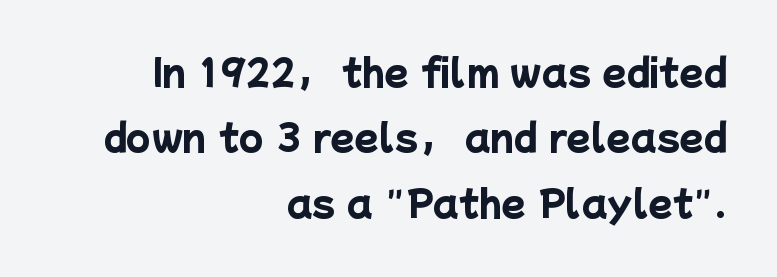
Note: no serifs on the glyphs. The characters look thick and weighty, a clear bold. The passage shown is typed in a proportional face where columns would drift. These lines are set flush right with a ragged left edge.
